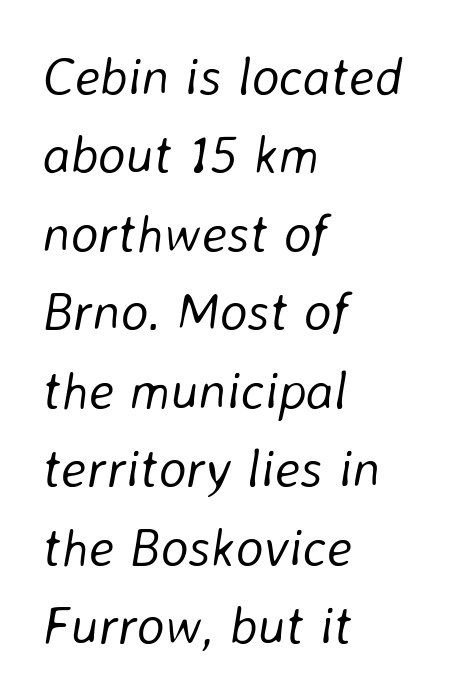
Q: Is the text bold? A: No.
Q: Is the text italic (slanted)? A: Yes, it leans right by about 8 degrees.
Q: Is the text underlined? A: No.
Q: How is the paragraph aligned? A: Left-aligned.
Q: Is the spacing between letters normal or unusually wide? A: Normal.
Q: Is the spacing between lines tight, normal or loose? A: Normal.
Q: Width (condensed, normal, or wide)? A: Normal.
Q: Stroke contrast? A: Low.
Q: x-height? A: Medium.
Q: Monospaced? A: No.
